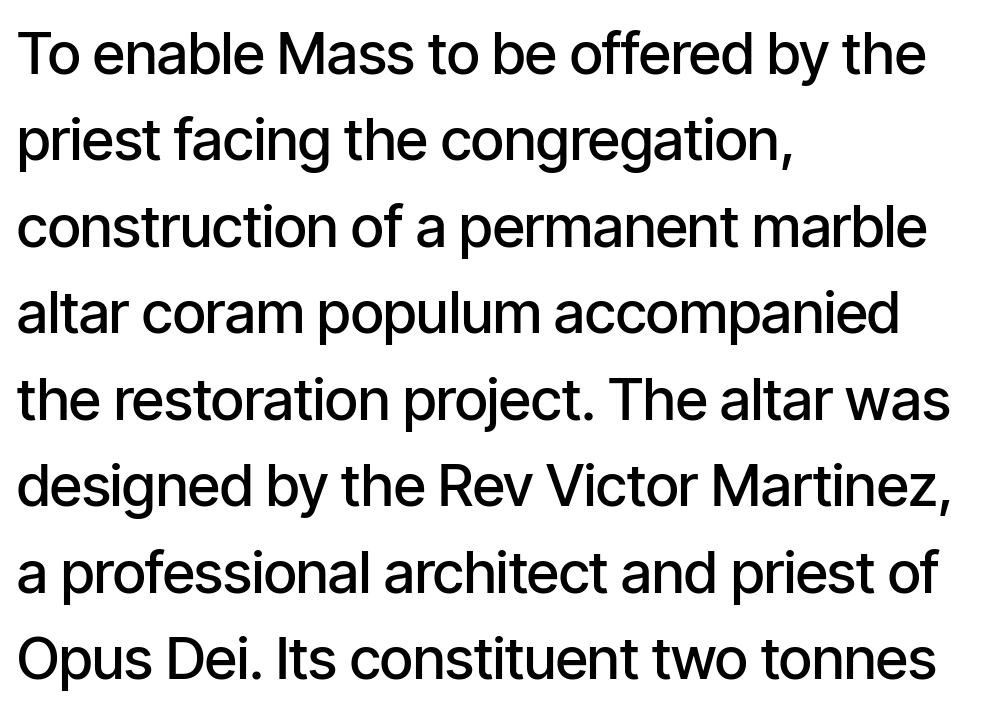
Leftover space on each line is placed entirely after the last word. A typesetter would call this leading conventional body-copy spacing. Nope, not italic — everything's standing straight. I'd call this a sans setting — the letters go barefoot. Clear beneath every line of the passage.
